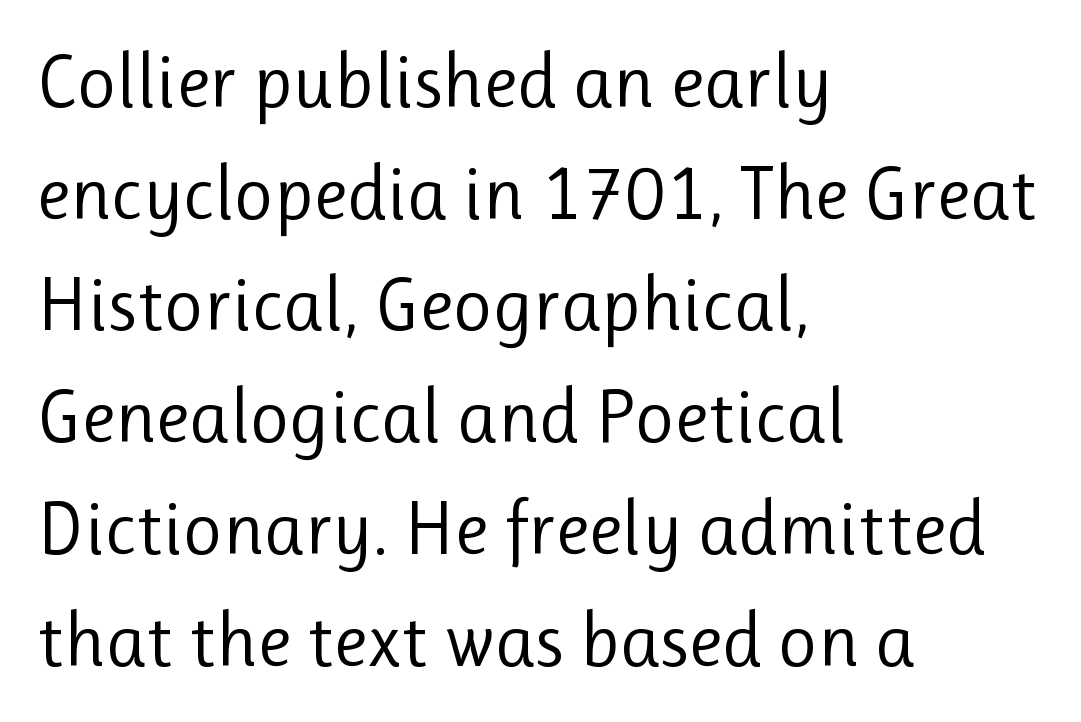
The image shows 76 px regular-weight sans-serif type, upright; set left-aligned, normal line spacing (1.47x), normal letter spacing, not underlined; low stroke contrast and a medium x-height.
